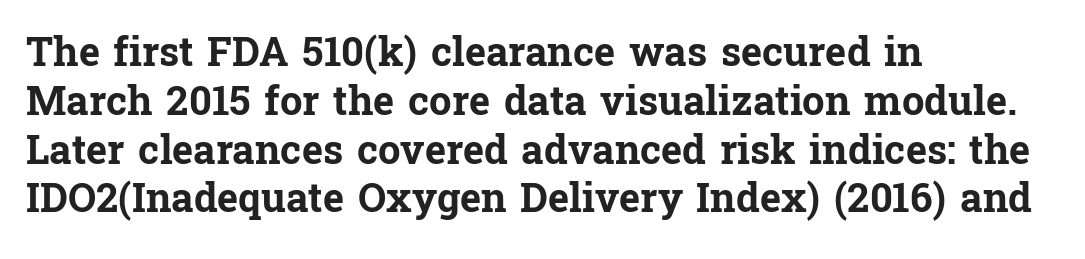
{"serif": "yes", "italic": "no", "bold": "yes", "weight": "bold", "width": "normal", "stroke_contrast": "low", "x_height": "medium", "monospaced": "no", "underline": "no", "align": "left", "line_spacing_ratio": 1.22, "letter_spacing": "normal", "letter_spacing_em": 0.0, "glyph_px": 40}
